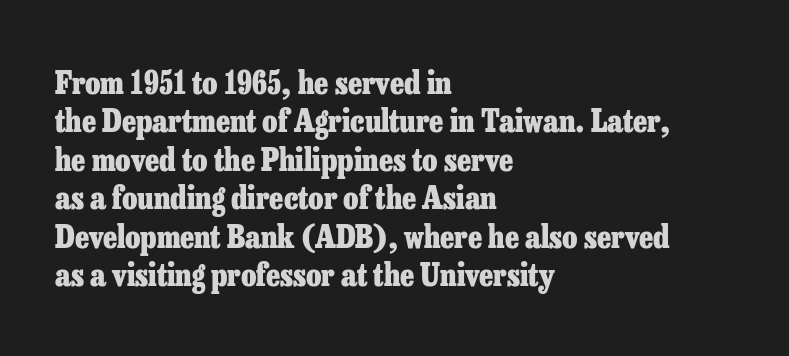
The image shows 31 px heavy serif type, upright; set left-aligned, line spacing 1.24x, normal letter spacing, not underlined; low stroke contrast and a medium x-height.
